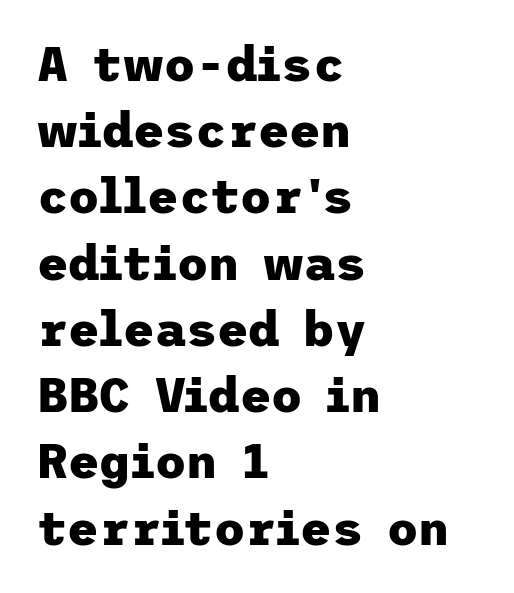
The line texture is even and compact thanks to regular tracking. Look at the stroke-to-counter ratio: heavy, a bold. Every stem runs plumb, perpendicular to the baseline. A student would call this left alignment; a typographer would say flush left, rag right. The face used here is a sans, in the tradition of grotesques and geometrics.
